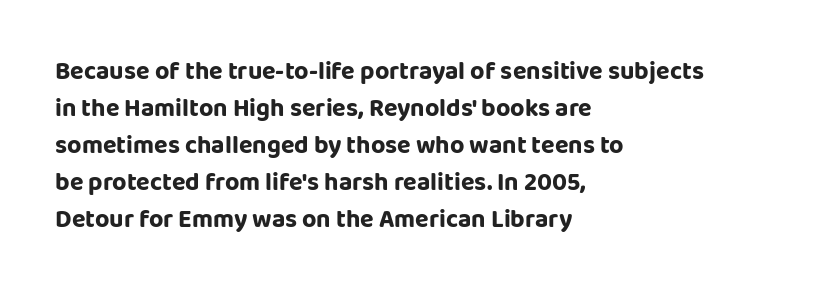
The image shows 25 px text type, upright; set left-aligned, normal line spacing (1.48x), normal letter spacing, not underlined.
